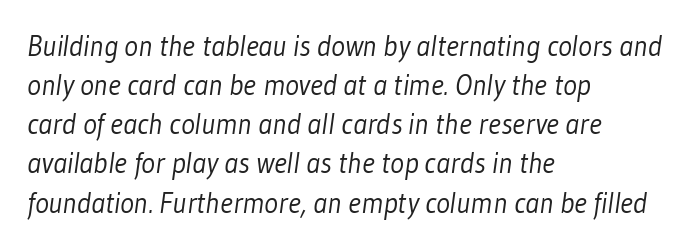
The image shows 29 px light, condensed sans-serif type; set left-aligned, normal line spacing (1.35x), normal letter spacing, not underlined; low stroke contrast and a medium x-height.
